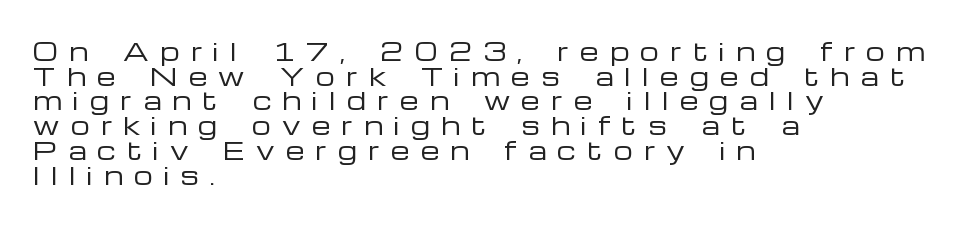
Q: Is the text bold? A: No.
Q: Is the text italic (slanted)? A: No, it is upright.
Q: Is the text underlined? A: No.
Q: How is the paragraph aligned? A: Left-aligned.
Q: Is the spacing between letters normal or unusually wide? A: Unusually wide.
Q: Is the spacing between lines tight, normal or loose? A: Tight.
